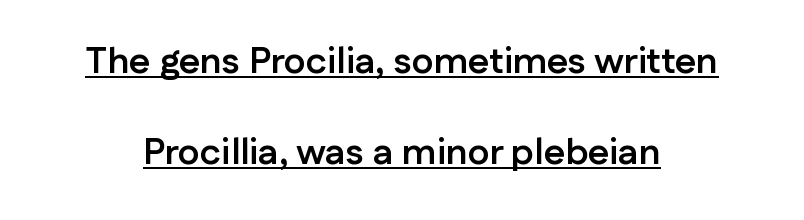
Each letter's strokes conclude bluntly, with no projecting serifs. I'd describe the lettering as bold — thick and assertive. Is this a fixed-width face? No — the glyphs have proportional, varying widths. You could fit nearly another row in the gap between these rows. Is there an underline? Yes — a line sits under the letters. Posture: vertical.
